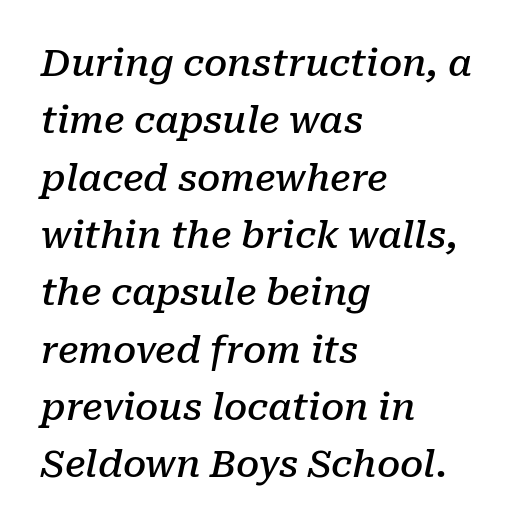
Q: Is the text bold? A: Semi-bold.
Q: Is the text italic (slanted)? A: Yes, it leans right by about 10 degrees.
Q: Is the typeface a serif or a sans-serif typeface? A: Serif.
Q: Is the text underlined? A: No.
Q: How is the paragraph aligned? A: Left-aligned.
Q: Is the spacing between letters normal or unusually wide? A: Normal.
Q: Is the spacing between lines tight, normal or loose? A: Normal.
Q: Width (condensed, normal, or wide)? A: Normal.
Q: Stroke contrast? A: Low.
Q: x-height? A: Medium.
Q: Monospaced? A: No.
